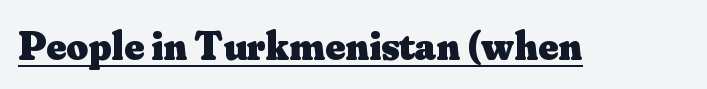
{"serif": "yes", "italic": "no", "bold": "yes", "weight": "heavy", "width": "normal", "stroke_contrast": "medium", "x_height": "small", "monospaced": "no", "underline": "yes", "letter_spacing": "normal", "letter_spacing_em": 0.0, "glyph_px": 42}
